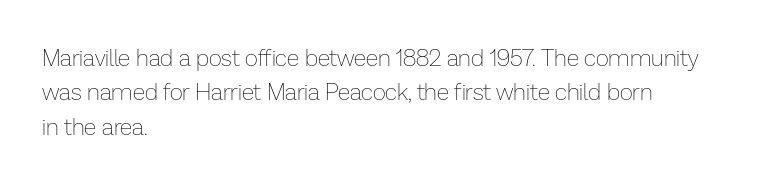
Q: Is the text bold? A: No.
Q: Is the text italic (slanted)? A: No, it is upright.
Q: Is the text underlined? A: No.
Q: How is the paragraph aligned? A: Left-aligned.
Q: Is the spacing between letters normal or unusually wide? A: Normal.
Q: Is the spacing between lines tight, normal or loose? A: Normal.
